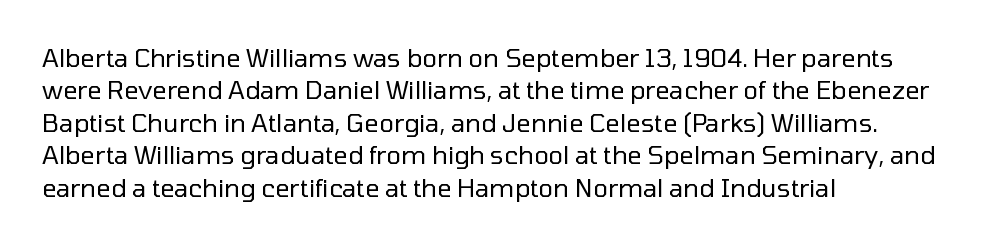
The image shows 25 px text type, upright; set left-aligned, normal line spacing (1.3x), normal letter spacing, not underlined.
